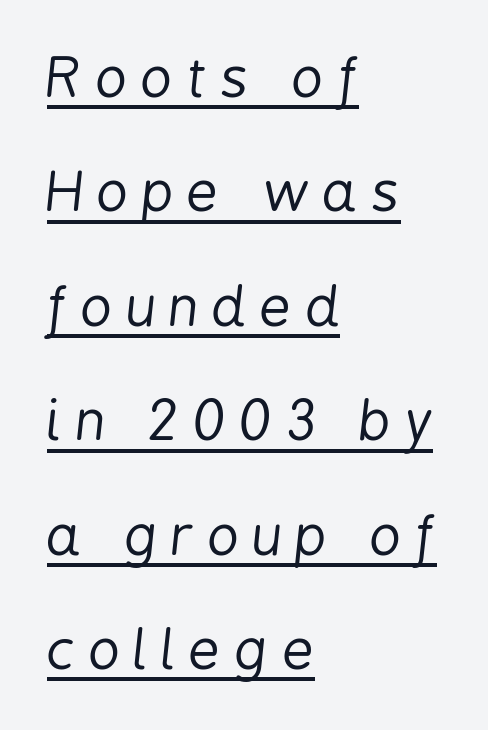
The compositor pushed each line to the left boundary. The rendering uses natural spacing where letterforms have individual widths. Quick note: interline space is abundant. Underlined type. Notice how the stems are inclined rather than vertical — that's the hallmark of italics.
